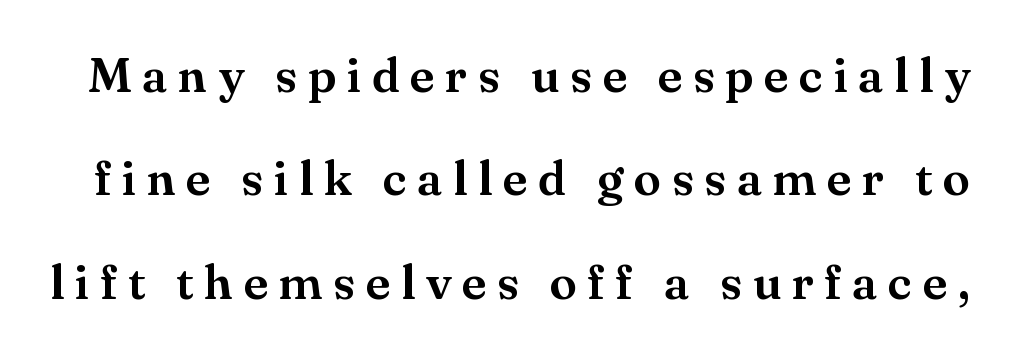
The image shows 49 px serif type, upright; set loose line spacing (2.11x), unusually wide letter spacing (+0.22 em), not underlined; medium stroke contrast and a small x-height.
